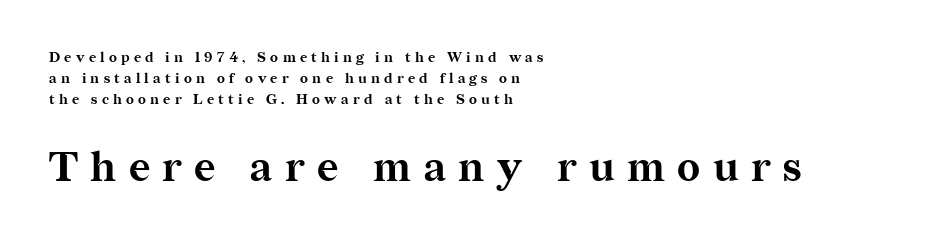
Q: Is the text bold? A: Yes.
Q: Is the text italic (slanted)? A: No, it is upright.
Q: Is the typeface a serif or a sans-serif typeface? A: Serif.
Q: Is the text underlined? A: No.
Q: How is the paragraph aligned? A: Left-aligned.
Q: Is the spacing between letters normal or unusually wide? A: Unusually wide.
Q: Is the spacing between lines tight, normal or loose? A: Normal.
Q: Which block of text is set in a larger size, the first (top) or the second (bottom)? A: The second (bottom) one.
Q: Width (condensed, normal, or wide)? A: Normal.
Q: Stroke contrast? A: Medium.
Q: x-height? A: Medium.
Q: Monospaced? A: No.
